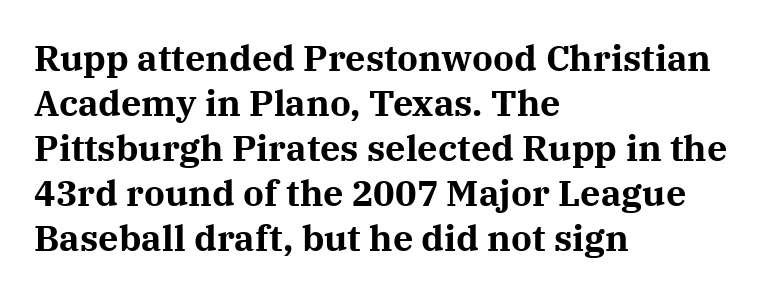
{"serif": "yes", "italic": "no", "bold": "yes", "weight": "bold", "width": "normal", "stroke_contrast": "medium", "x_height": "medium", "monospaced": "no", "underline": "no", "align": "left", "line_spacing": "normal", "line_spacing_ratio": 1.25, "letter_spacing": "normal", "letter_spacing_em": 0.0, "glyph_px": 36}
